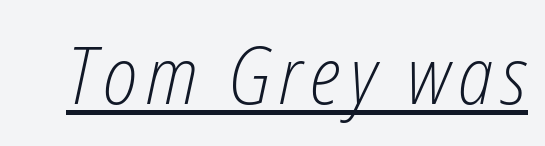
The image shows 80 px light, condensed type, italic (leaning right); set underlined; low stroke contrast and a medium x-height.
